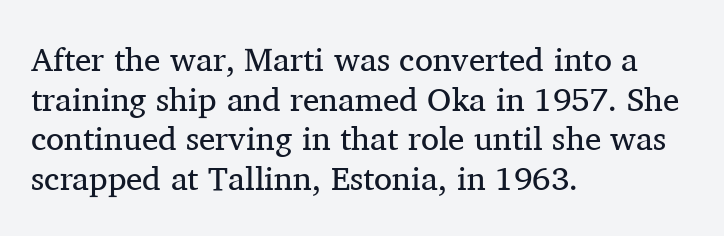
{"serif": "yes", "italic": "no", "bold": "no", "weight": "regular", "width": "normal", "stroke_contrast": "medium", "x_height": "medium", "monospaced": "no", "underline": "no", "align": "left", "line_spacing_ratio": 1.2, "letter_spacing": "normal", "letter_spacing_em": 0.0, "glyph_px": 33}
